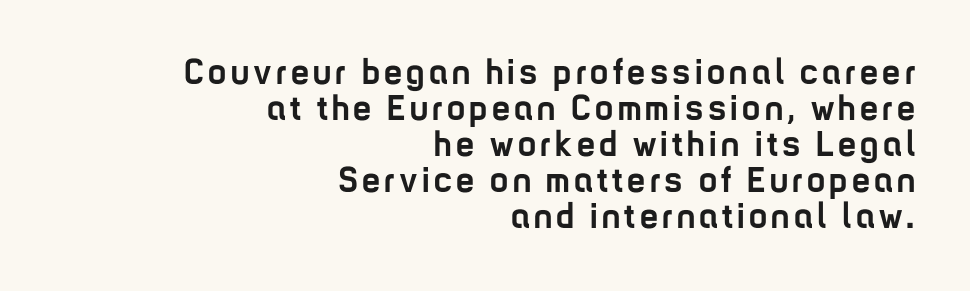
The image shows 36 px semibold, condensed sans-serif type, upright; set right-aligned, tight line spacing (1.0x), not underlined; low stroke contrast and a medium x-height.
